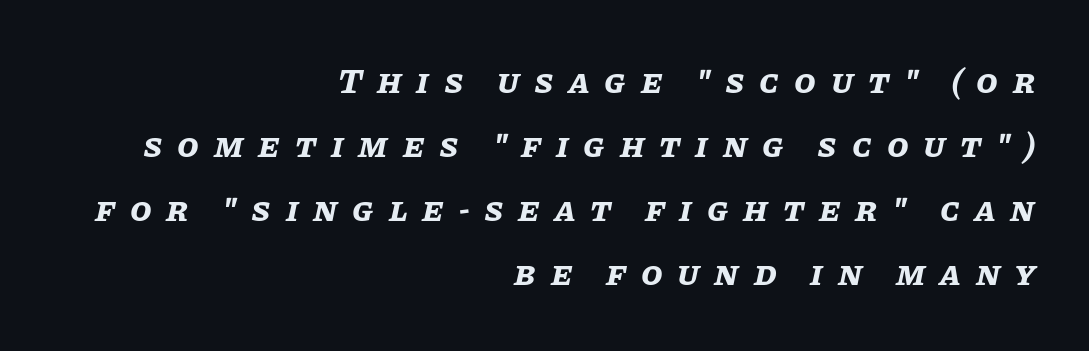
Typographic density is high because the face is bold. The area under the type is left untouched. The rendering uses natural spacing where letterforms have individual widths. Teacher's note: observe the even right margin — that is flush-right alignment. Tall strokes in this sample are angled rather than plumb. The type is letterspaced generously, with wide tracking.
